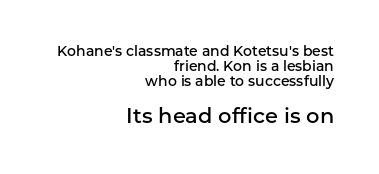
Q: Is the text bold? A: Semi-bold.
Q: Is the text italic (slanted)? A: No, it is upright.
Q: Is the text underlined? A: No.
Q: How is the paragraph aligned? A: Right-aligned.
Q: Is the spacing between letters normal or unusually wide? A: Normal.
Q: Is the spacing between lines tight, normal or loose? A: Tight.
Q: Which block of text is set in a larger size, the first (top) or the second (bottom)? A: The second (bottom) one.
